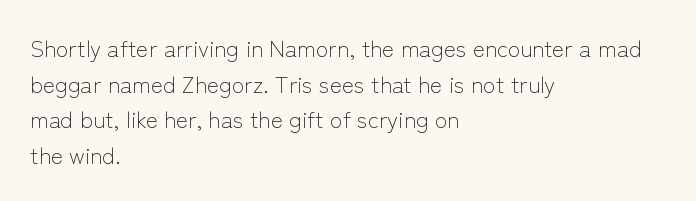
Q: Is the text bold? A: No.
Q: Is the text italic (slanted)? A: No, it is upright.
Q: Is the text underlined? A: No.
Q: How is the paragraph aligned? A: Left-aligned.
Q: Is the spacing between letters normal or unusually wide? A: Normal.
Q: Is the spacing between lines tight, normal or loose? A: Normal.
